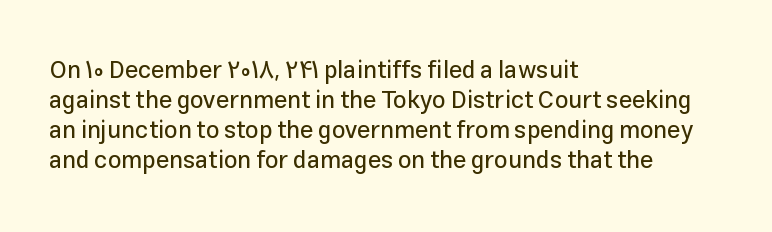
The image shows 24 px text type, upright; set left-aligned, normal line spacing (1.25x), normal letter spacing, not underlined.
